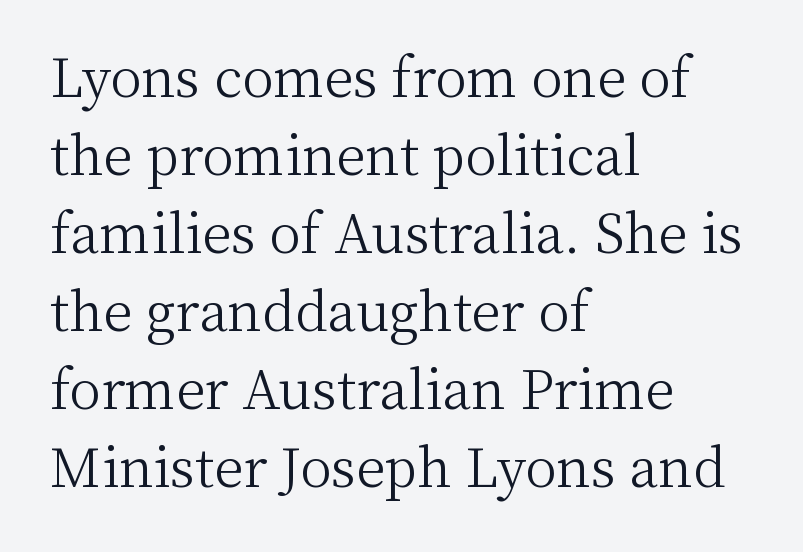
{"serif": "yes", "italic": "no", "bold": "no", "weight": "light", "width": "normal", "stroke_contrast": "medium", "x_height": "medium", "monospaced": "no", "underline": "no", "align": "left", "line_spacing": "normal", "line_spacing_ratio": 1.47, "letter_spacing": "normal", "letter_spacing_em": 0.0, "glyph_px": 53}
